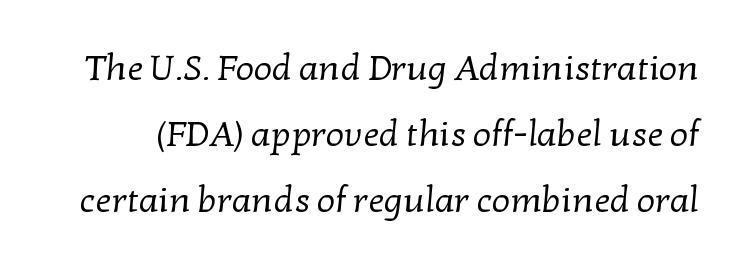
The image shows 36 px regular-weight serif type; set line spacing 1.84x, normal letter spacing, not underlined; low stroke contrast and a medium x-height.
